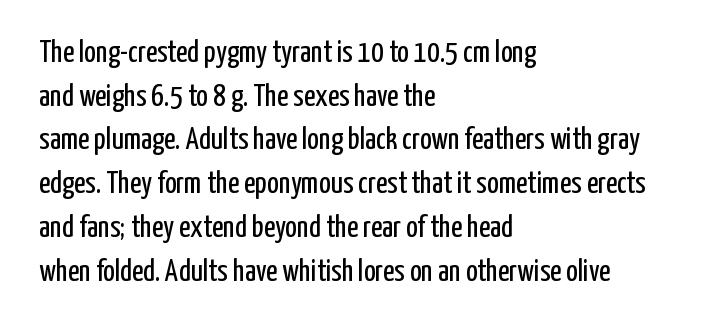
The image shows 31 px regular-weight, condensed sans-serif type, upright; set left-aligned, normal line spacing (1.41x), normal letter spacing, not underlined; low stroke contrast and a medium x-height.
